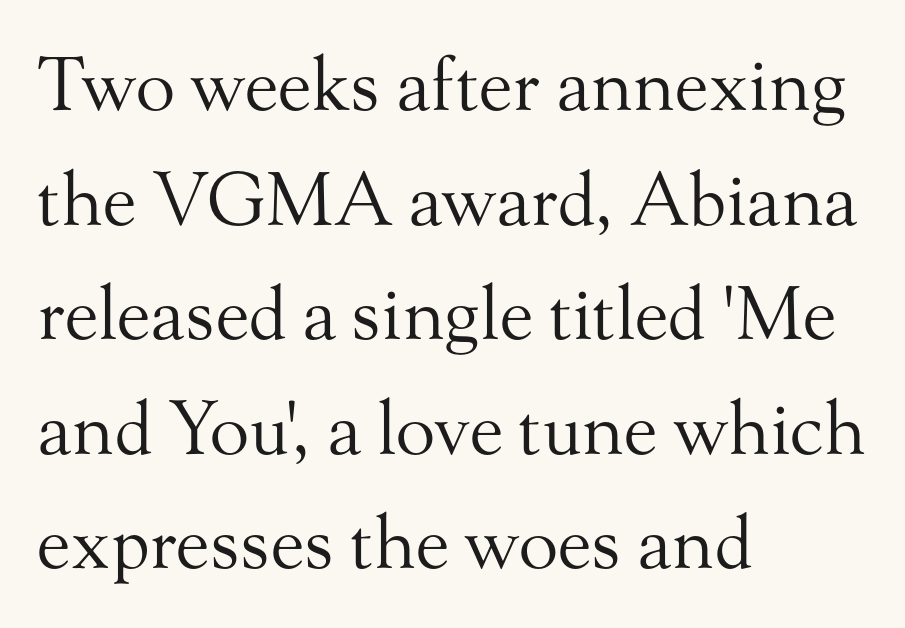
{"serif": "yes", "italic": "no", "bold": "no", "weight": "regular", "width": "normal", "stroke_contrast": "medium", "x_height": "small", "monospaced": "no", "underline": "no", "align": "left", "line_spacing": "normal", "line_spacing_ratio": 1.57, "letter_spacing": "normal", "letter_spacing_em": 0.0, "glyph_px": 73}
